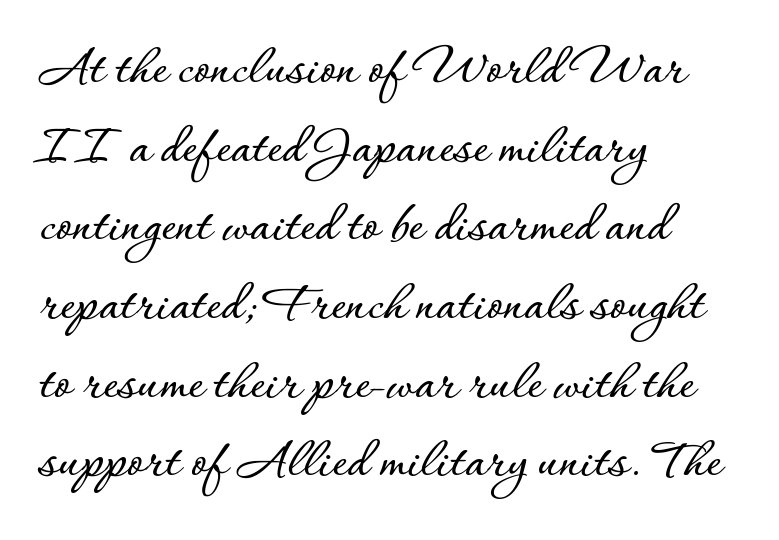
{"width": "normal", "stroke_contrast": "low", "x_height": "small", "monospaced": "no", "underline": "no", "align": "left", "line_spacing": "normal", "line_spacing_ratio": 1.38, "letter_spacing": "normal", "letter_spacing_em": 0.0, "glyph_px": 57}
